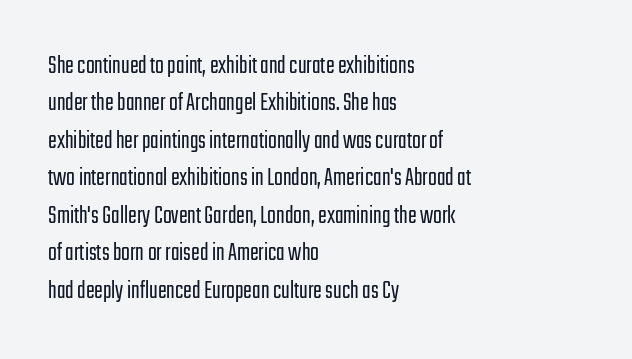
The image shows 26 px text type, upright; set left-aligned, normal line spacing (1.44x), normal letter spacing, not underlined.
